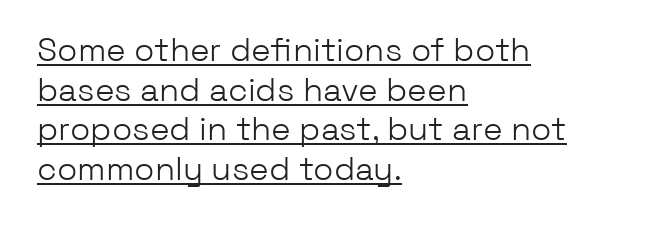
The lines in this sample share a left origin and differ only in where they stop. The rendered words wear a rule along their underside. Heft: none added — not bold. Does the lettering tilt? It doesn't — this is upright.
